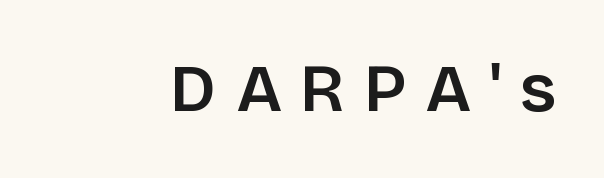
{"serif": "no", "italic": "no", "bold": "semi", "weight": "semibold", "width": "normal", "stroke_contrast": "low", "x_height": "large", "monospaced": "no", "underline": "no", "letter_spacing": "wide", "letter_spacing_em": 0.28, "glyph_px": 67}
